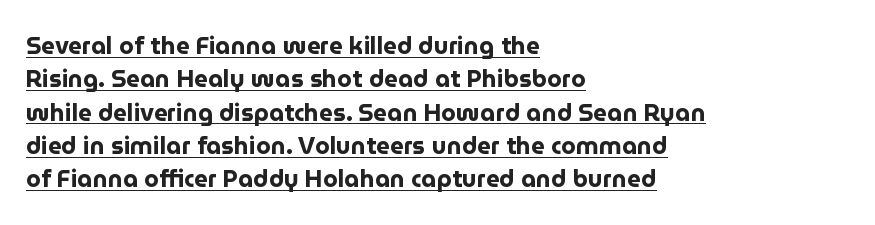
{"italic": "no", "bold": "yes", "underline": "yes", "align": "left", "line_spacing": "normal", "line_spacing_ratio": 1.39, "letter_spacing": "normal", "letter_spacing_em": 0.0, "glyph_px": 24}
